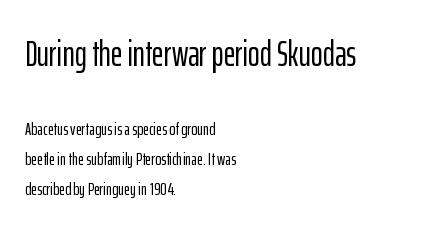
{"serif": "no", "italic": "no", "width": "condensed", "stroke_contrast": "low", "x_height": "medium", "monospaced": "no", "underline": "no", "align": "left", "line_spacing": "normal", "line_spacing_ratio": 1.67, "letter_spacing": "normal", "letter_spacing_em": 0.0, "larger_block": "first", "size_ratio": 2.0, "glyph_px": 36}
